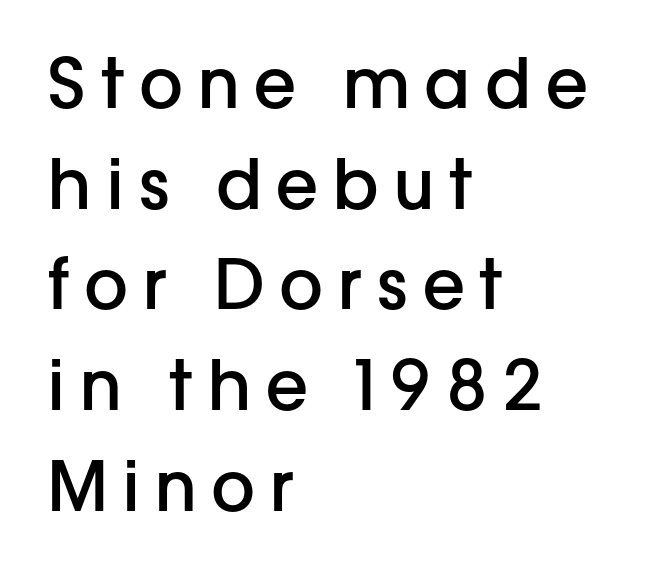
The image shows 69 px semibold sans-serif type, upright; set left-aligned, normal line spacing (1.46x), unusually wide letter spacing (+0.2 em), not underlined; low stroke contrast and a medium x-height.
